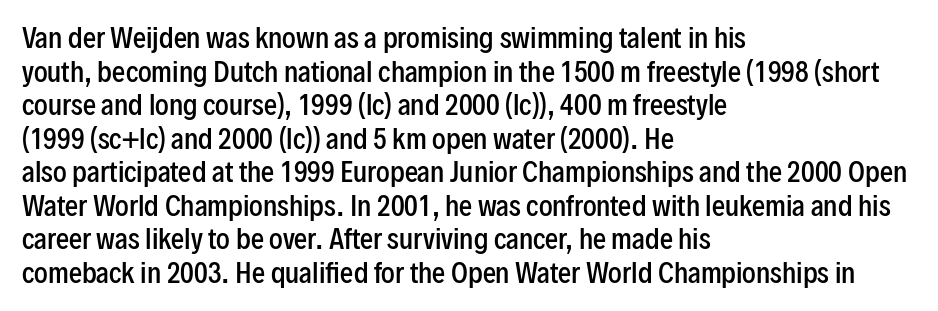
{"italic": "no", "bold": "semi", "underline": "no", "align": "left", "line_spacing": "normal", "line_spacing_ratio": 1.29, "letter_spacing": "normal", "letter_spacing_em": 0.0, "glyph_px": 26}
